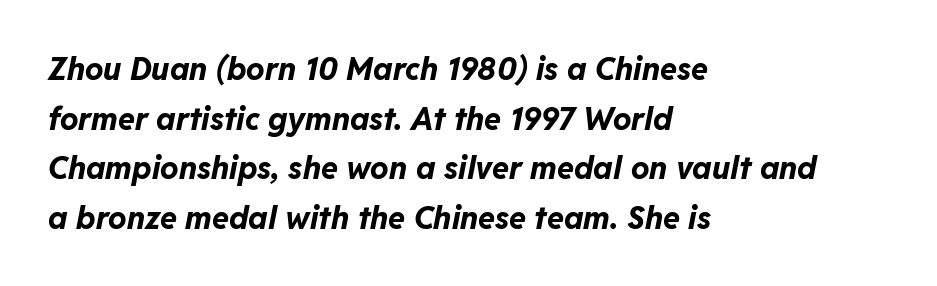
Anything drawn beneath the words? Only blank space. All the whitespace from short lines collects on the right. The rows are spaced the way most documents space them. How heavy is the stroke? Heavy — this is a bold. A typesetter would call this proportional, since set widths differ per character. How are the letters spaced? Ordinarily, with no added tracking.
